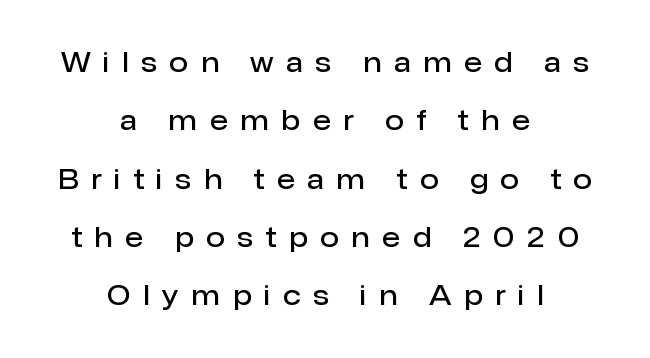
Widely set lines give the paragraph a tall, airy silhouette. Its strokes are somewhat broadened, the hallmark of semibold type. A centered setting, common on invitations and titles, is used for this passage. These lines have a slow, spaced-out rhythm from letter to letter. Clear beneath every line of the passage.
